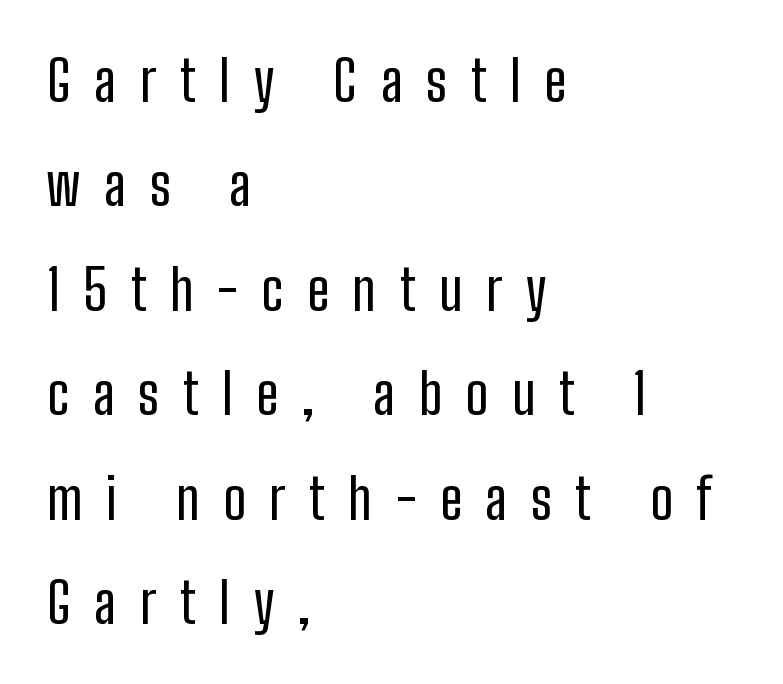
{"serif": "no", "italic": "no", "width": "condensed", "stroke_contrast": "low", "x_height": "medium", "monospaced": "no", "underline": "no", "align": "left", "line_spacing": "loose", "line_spacing_ratio": 1.9, "letter_spacing": "wide", "letter_spacing_em": 0.43, "glyph_px": 55}
